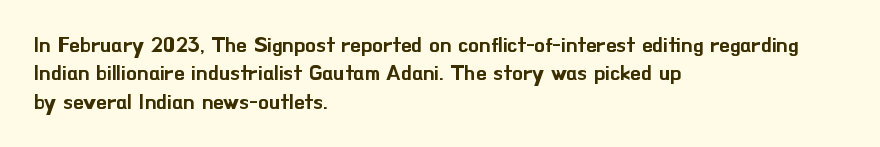
{"italic": "no", "underline": "no", "align": "left", "line_spacing": "normal", "line_spacing_ratio": 1.35, "letter_spacing": "normal", "letter_spacing_em": 0.0, "glyph_px": 21}
